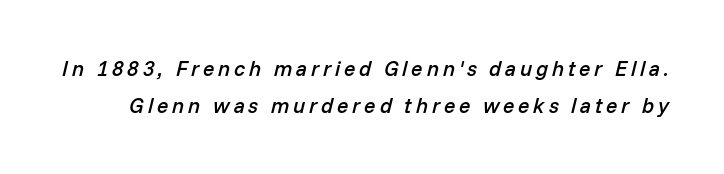
{"italic": "yes", "lean": "right", "slant_degrees": 14, "bold": "semi", "underline": "no", "line_spacing_ratio": 1.76, "glyph_px": 21}
